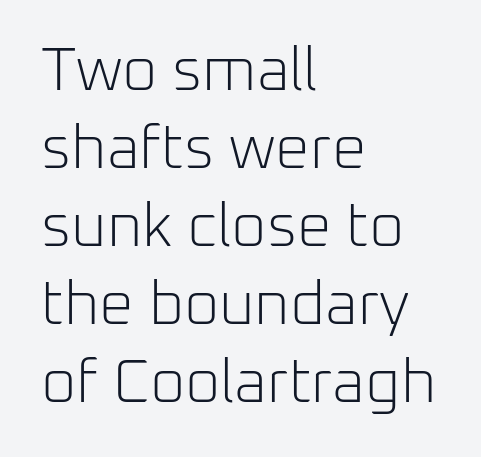
Q: Is the text bold? A: No.
Q: Is the text italic (slanted)? A: No, it is upright.
Q: Is the typeface a serif or a sans-serif typeface? A: Sans-serif.
Q: Is the text underlined? A: No.
Q: How is the paragraph aligned? A: Left-aligned.
Q: Is the spacing between letters normal or unusually wide? A: Normal.
Q: Is the spacing between lines tight, normal or loose? A: Normal.
Q: Width (condensed, normal, or wide)? A: Normal.
Q: Stroke contrast? A: Low.
Q: x-height? A: Medium.
Q: Monospaced? A: No.
